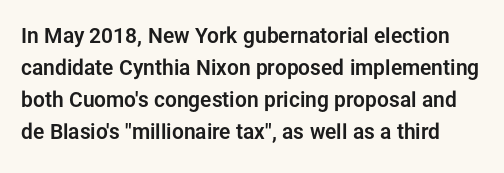
Q: Is the text italic (slanted)? A: No, it is upright.
Q: Is the text underlined? A: No.
Q: Is the spacing between letters normal or unusually wide? A: Normal.
Q: Is the spacing between lines tight, normal or loose? A: Normal.
